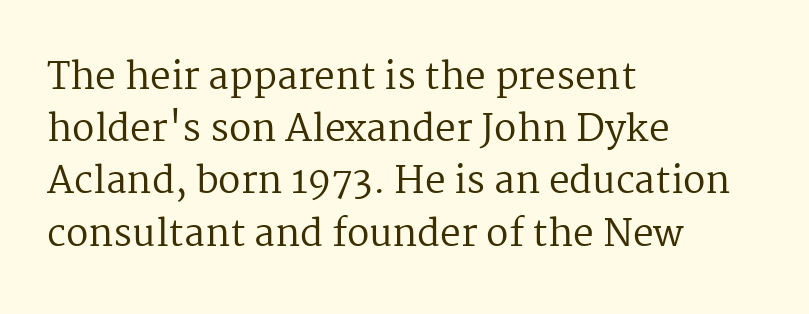
The image shows 37 px regular-weight serif type, upright; set left-aligned, normal line spacing (1.41x), normal letter spacing, not underlined; medium stroke contrast and a medium x-height.
